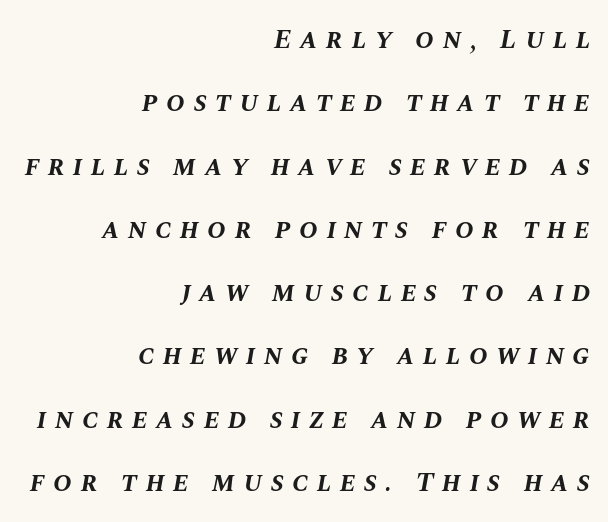
{"italic": "yes", "lean": "right", "slant_degrees": 10, "bold": "yes", "weight": "bold", "width": "normal", "stroke_contrast": "medium", "x_height": "large", "monospaced": "no", "underline": "no", "align": "right", "line_spacing": "loose", "line_spacing_ratio": 2.26, "letter_spacing": "wide", "letter_spacing_em": 0.3, "glyph_px": 28}
